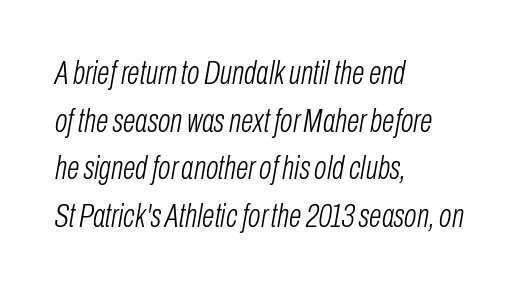
The image shows 33 px light, condensed type, italic (leaning right); set left-aligned, normal line spacing (1.44x), normal letter spacing, not underlined; low stroke contrast and a medium x-height.
